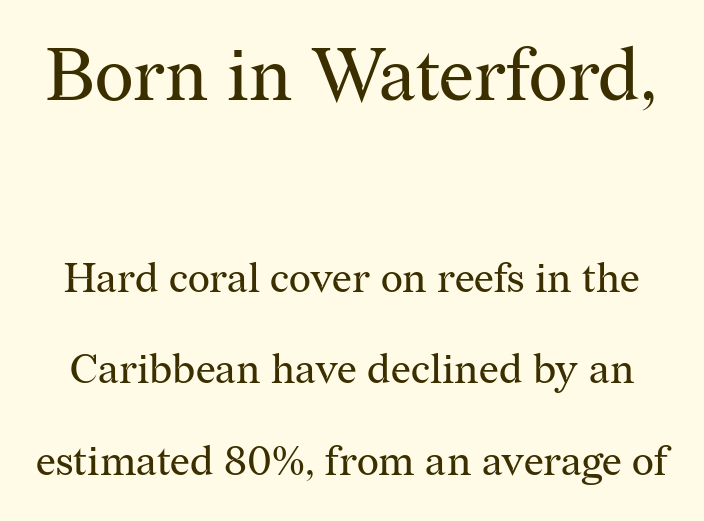
Q: Is the text bold? A: No.
Q: Is the text italic (slanted)? A: No, it is upright.
Q: Is the typeface a serif or a sans-serif typeface? A: Serif.
Q: Is the text underlined? A: No.
Q: Is the spacing between letters normal or unusually wide? A: Normal.
Q: Is the spacing between lines tight, normal or loose? A: Loose.
Q: Which block of text is set in a larger size, the first (top) or the second (bottom)? A: The first (top) one.
Q: Width (condensed, normal, or wide)? A: Normal.
Q: Stroke contrast? A: Medium.
Q: x-height? A: Medium.
Q: Monospaced? A: No.
